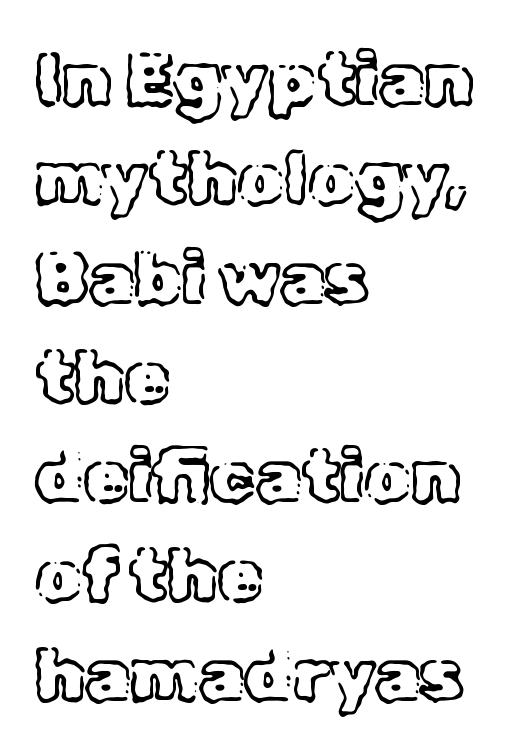
Q: Is the text italic (slanted)? A: No, it is upright.
Q: Is the text underlined? A: No.
Q: How is the paragraph aligned? A: Left-aligned.
Q: Is the spacing between letters normal or unusually wide? A: Normal.
Q: Is the spacing between lines tight, normal or loose? A: Normal.
Q: Width (condensed, normal, or wide)? A: Normal.
Q: x-height? A: Medium.
Q: Monospaced? A: No.
